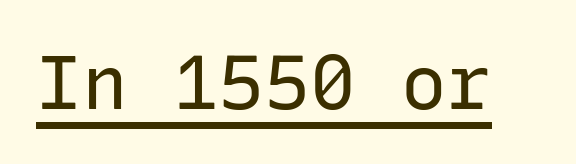
The passage shown is typed in a monospace face where columns stay perfectly aligned. The specimen reads as upright at a glance. Is this a sans? Yes — the strokes have no serifs. Weight: regular or lighter.
